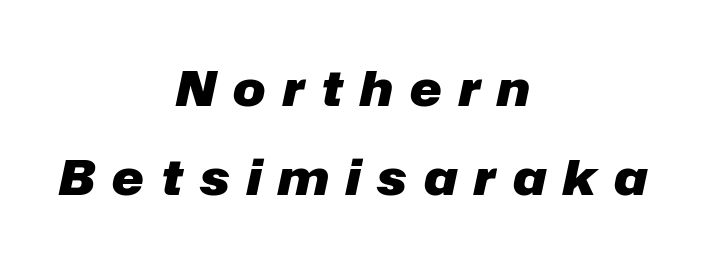
Q: Is the text bold? A: Yes.
Q: Is the text italic (slanted)? A: Yes, it leans right by about 12 degrees.
Q: Is the text underlined? A: No.
Q: How is the paragraph aligned? A: Centered.
Q: Is the spacing between letters normal or unusually wide? A: Unusually wide.
Q: Width (condensed, normal, or wide)? A: Normal.
Q: Stroke contrast? A: Low.
Q: x-height? A: Medium.
Q: Monospaced? A: No.
